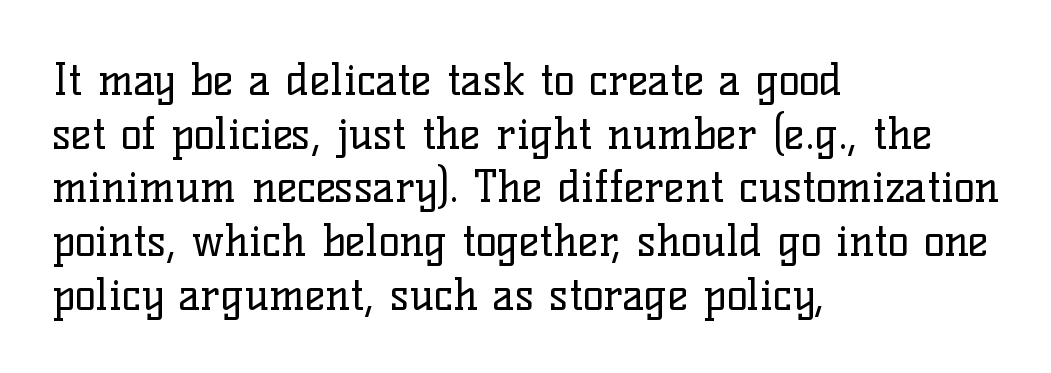
Type without underlining. These lines keep a tight, regular rhythm from letter to letter. Do the characters align in a grid? No, the font is proportional. The face used here is seriffed, in the tradition of book romans. A typesetter would mark this as roman, not italic. Stroke mass is kept to a normal reading level or below.
